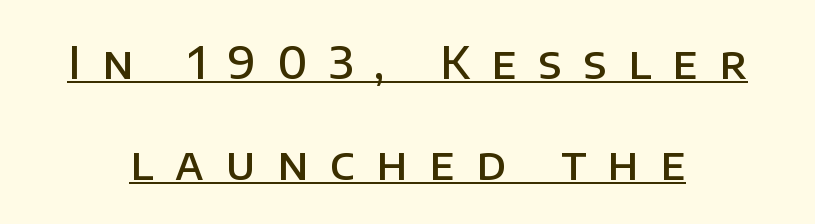
The image shows 44 px semibold sans-serif type, upright; set centered, loose line spacing (2.3x), unusually wide letter spacing (+0.49 em), underlined; low stroke contrast and a large x-height.
